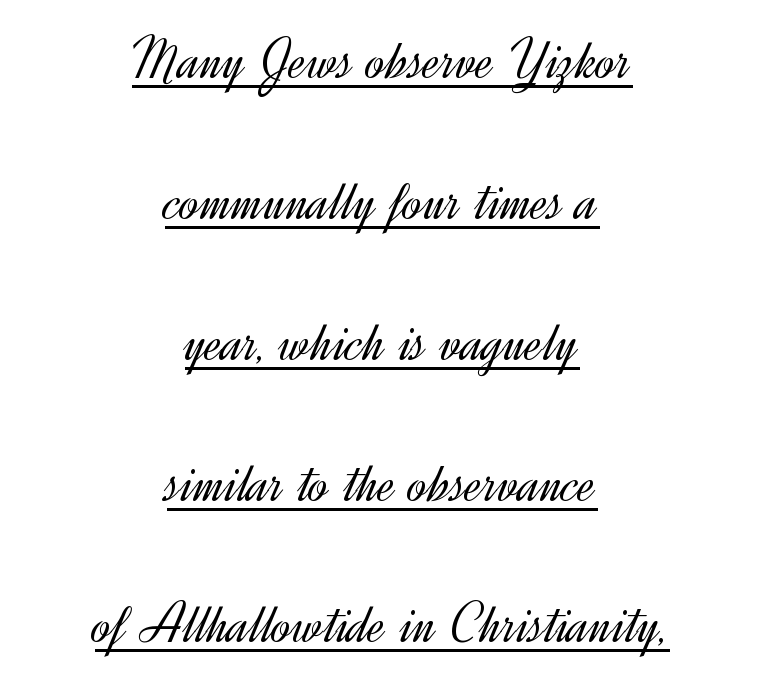
No extra ink here — the face is not bold. The passage shown is typeset with a sans-serif family. This sample is center-justified, so both line endings float freely. The letters advance in unequal steps, a hallmark of proportional type. The passage shown is underscored from start to finish.
